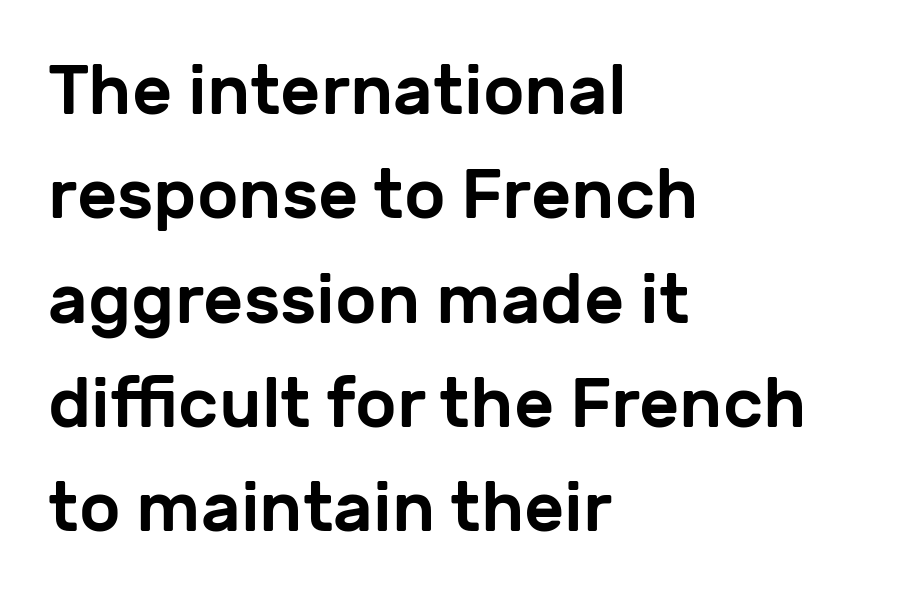
{"serif": "no", "italic": "no", "width": "normal", "stroke_contrast": "low", "x_height": "medium", "monospaced": "no", "underline": "no", "align": "left", "line_spacing": "normal", "line_spacing_ratio": 1.49, "letter_spacing": "normal", "letter_spacing_em": 0.0, "glyph_px": 70}
